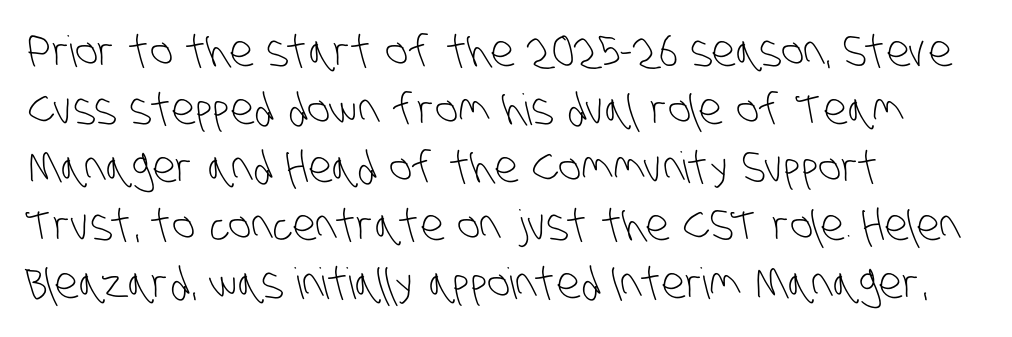
Reading down the block, your eye returns to a fixed left position each line. The line-height multiplier appears to be the usual default. Stroke terminals: plain, sans-serif. Here the designer chose a conventional face with non-uniform glyph widths.
